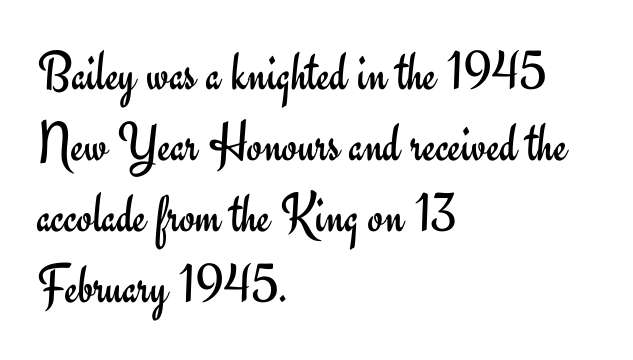
Q: Is the text bold? A: No.
Q: Is the text italic (slanted)? A: Yes.
Q: Is the typeface a serif or a sans-serif typeface? A: Sans-serif.
Q: Is the text underlined? A: No.
Q: How is the paragraph aligned? A: Left-aligned.
Q: Is the spacing between letters normal or unusually wide? A: Normal.
Q: Is the spacing between lines tight, normal or loose? A: Normal.
Q: Width (condensed, normal, or wide)? A: Normal.
Q: Stroke contrast? A: Low.
Q: x-height? A: Small.
Q: Monospaced? A: No.
